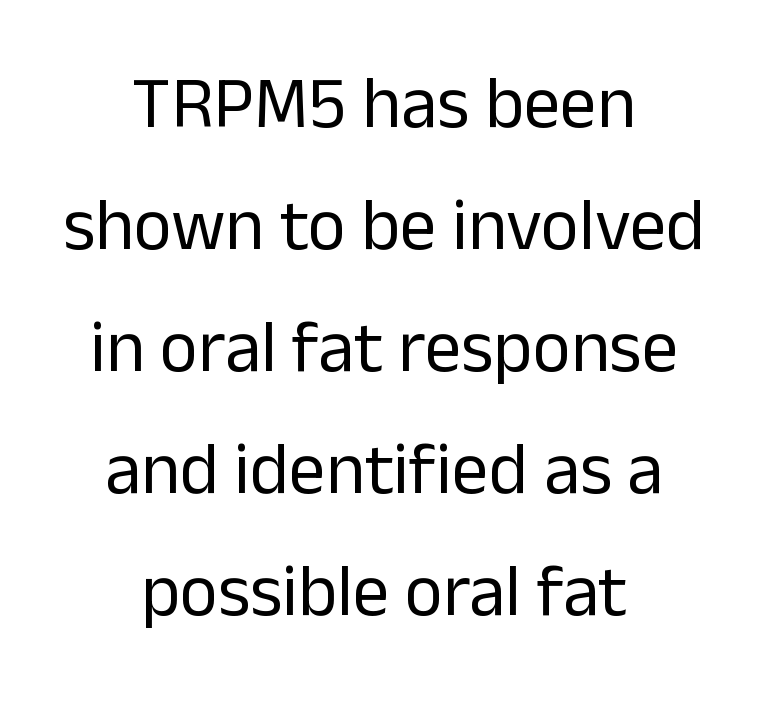
The image shows 73 px regular-weight sans-serif type, upright; set centered, normal line spacing (1.67x), normal letter spacing, not underlined; low stroke contrast and a medium x-height.
